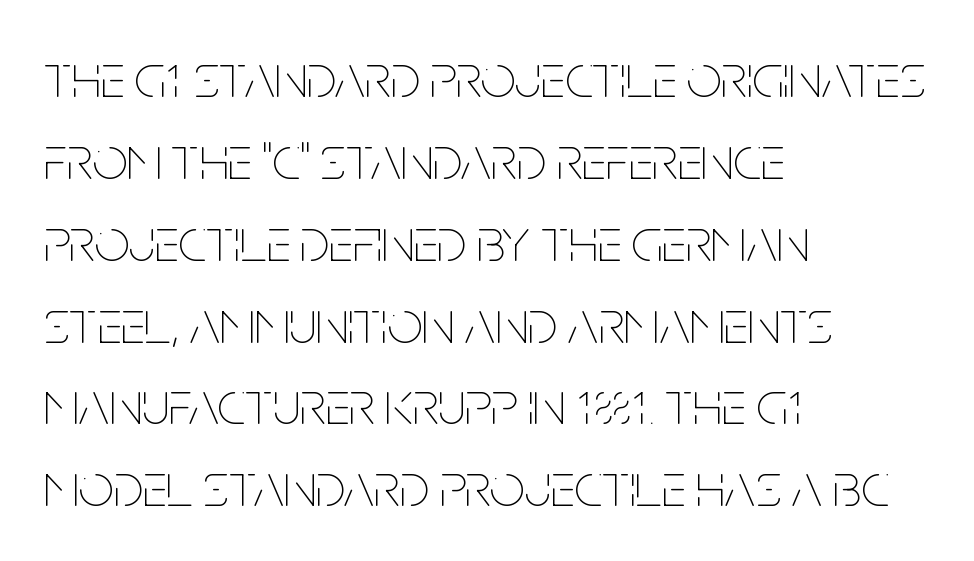
Q: Is the text bold? A: No.
Q: Is the text italic (slanted)? A: No, it is upright.
Q: Is the text underlined? A: No.
Q: How is the paragraph aligned? A: Left-aligned.
Q: Is the spacing between letters normal or unusually wide? A: Normal.
Q: Is the spacing between lines tight, normal or loose? A: Normal.
Q: Width (condensed, normal, or wide)? A: Condensed.
Q: Stroke contrast? A: Low.
Q: x-height? A: Large.
Q: Monospaced? A: No.
